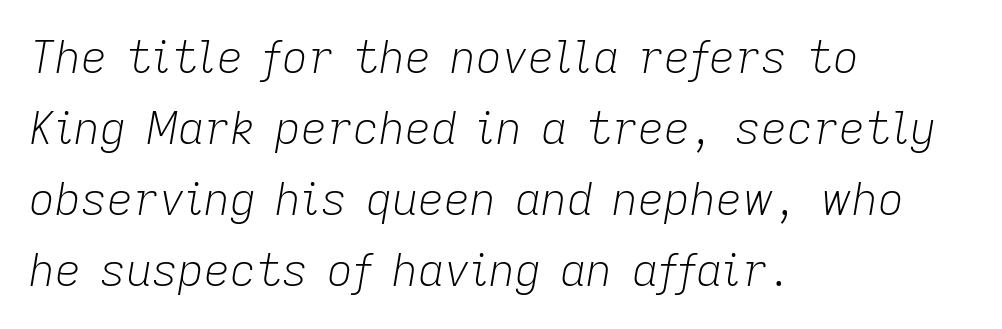
{"italic": "yes", "lean": "right", "slant_degrees": 9, "bold": "no", "weight": "light", "width": "normal", "stroke_contrast": "low", "x_height": "medium", "monospaced": "no", "underline": "no", "align": "left", "line_spacing": "normal", "line_spacing_ratio": 1.58, "letter_spacing": "normal", "letter_spacing_em": 0.0, "glyph_px": 45}
